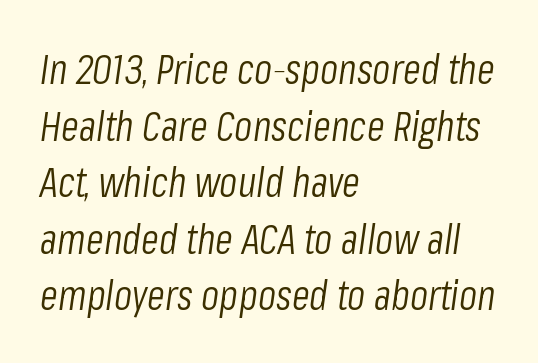
{"italic": "yes", "lean": "right", "slant_degrees": 8, "bold": "no", "weight": "light", "width": "condensed", "stroke_contrast": "low", "x_height": "medium", "monospaced": "no", "underline": "no", "align": "left", "line_spacing": "normal", "line_spacing_ratio": 1.38, "letter_spacing": "normal", "letter_spacing_em": 0.0, "glyph_px": 41}
